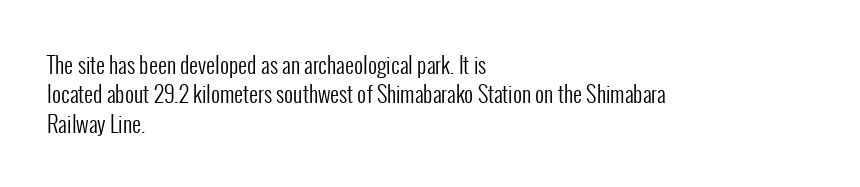
The image shows 22 px text type, upright; set left-aligned, normal line spacing (1.34x), normal letter spacing, not underlined.
